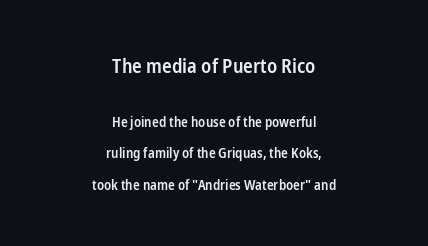
Short note: letters normally spaced. Summary of vertical rhythm: relaxed, with wide interline spacing. Two sizes are in play, and the larger belongs to the first block. As a designer I'd log this as weight 600, semibold. The paragraph shown floats in the horizontal middle.
